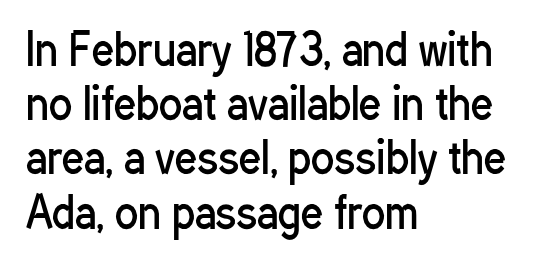
Stroke terminals: plain, sans-serif. Posture: upright roman. Weight: regular or lighter. Bare-footed words on every line. The designer left line spacing at the default. Do the characters align in a grid? No, the font is proportional.
